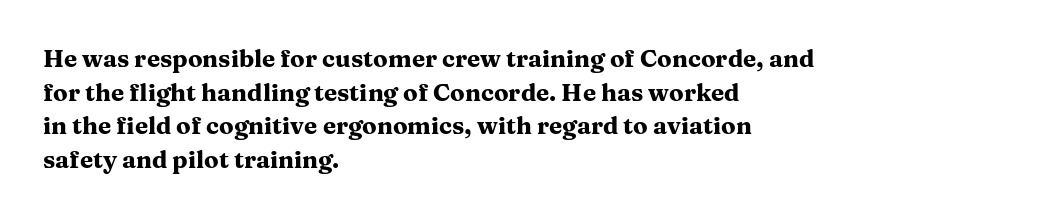
Q: Is the text bold? A: Yes.
Q: Is the text italic (slanted)? A: No, it is upright.
Q: Is the text underlined? A: No.
Q: How is the paragraph aligned? A: Left-aligned.
Q: Is the spacing between letters normal or unusually wide? A: Normal.
Q: Is the spacing between lines tight, normal or loose? A: Normal.
